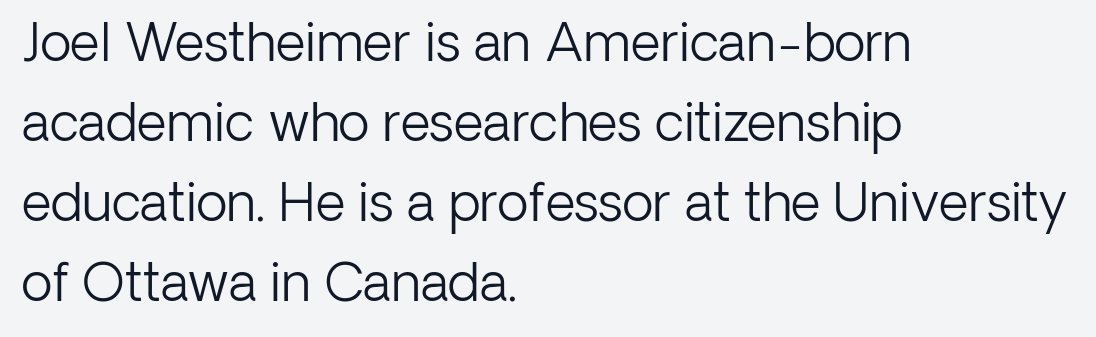
The image shows 52 px light sans-serif type, upright; set left-aligned, normal line spacing (1.54x), normal letter spacing, not underlined; low stroke contrast and a medium x-height.
